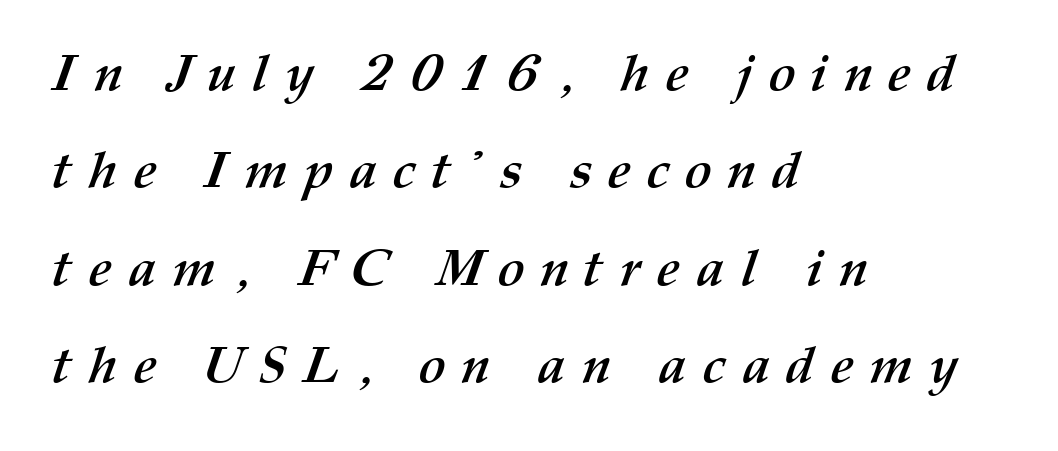
Q: Is the text bold? A: Yes.
Q: Is the text underlined? A: No.
Q: How is the paragraph aligned? A: Left-aligned.
Q: Is the spacing between letters normal or unusually wide? A: Unusually wide.
Q: Is the spacing between lines tight, normal or loose? A: Loose.
Q: Width (condensed, normal, or wide)? A: Normal.
Q: Stroke contrast? A: Medium.
Q: x-height? A: Medium.
Q: Monospaced? A: No.
